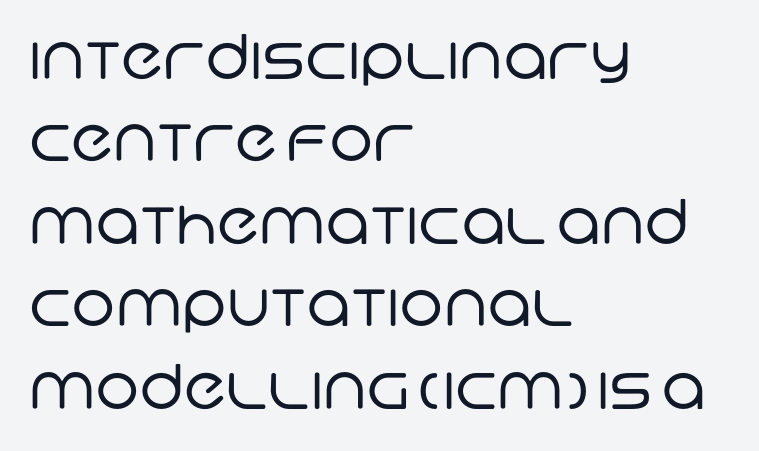
Here the glyphs are tracked normally, forming tight word shapes. Font category for this specimen: sans-serif. Each line starts at the same left margin while the right side varies. Heaviness? Minimal to ordinary, like unemphasized prose. Spacing verdict: proportional, widths tailored to each character. Underline: absent.
